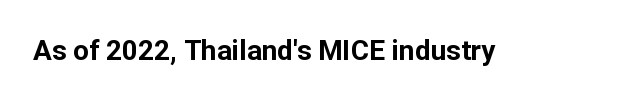
The image shows 28 px bold sans-serif type, upright; set normal letter spacing, not underlined; low stroke contrast and a medium x-height.
